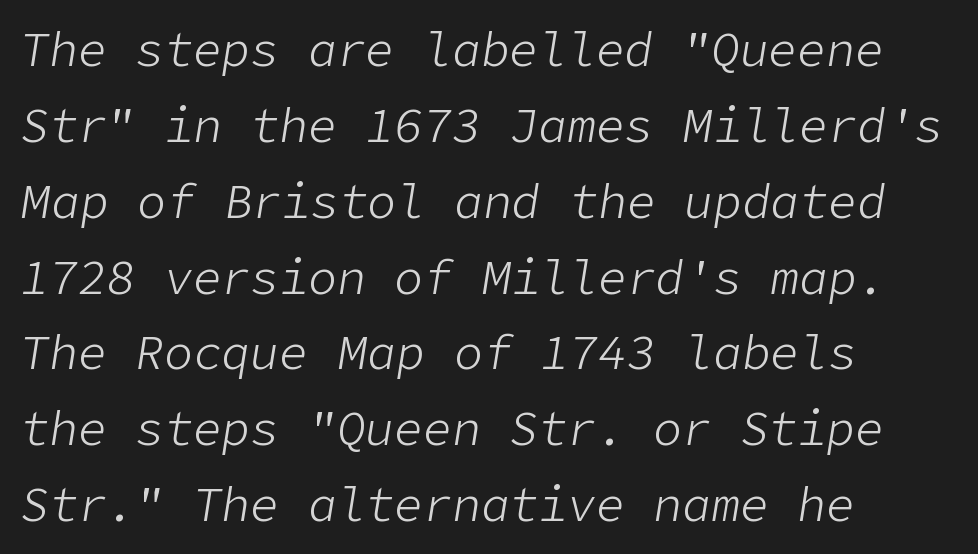
{"italic": "yes", "lean": "right", "slant_degrees": 9, "bold": "no", "weight": "light", "width": "normal", "stroke_contrast": "low", "x_height": "medium", "underline": "no", "align": "left", "line_spacing": "normal", "line_spacing_ratio": 1.58, "letter_spacing": "normal", "letter_spacing_em": 0.0, "glyph_px": 48}
